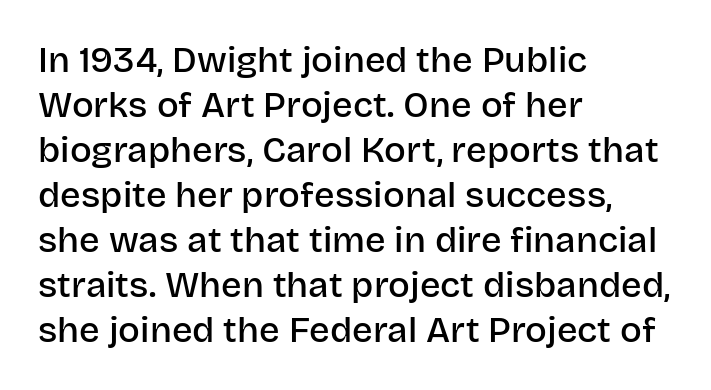
{"serif": "no", "italic": "no", "bold": "semi", "weight": "semibold", "width": "normal", "stroke_contrast": "low", "x_height": "large", "monospaced": "no", "underline": "no", "align": "left", "line_spacing": "normal", "line_spacing_ratio": 1.25, "letter_spacing": "normal", "letter_spacing_em": 0.0, "glyph_px": 36}
